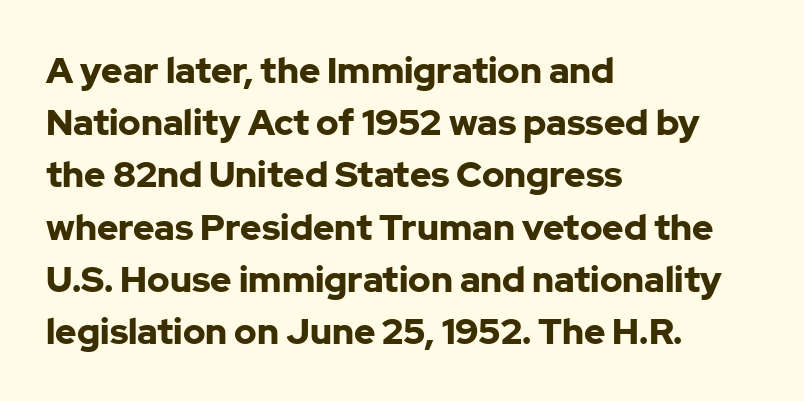
The image shows 36 px bold sans-serif type, upright; set left-aligned, normal line spacing (1.45x), normal letter spacing, not underlined; low stroke contrast and a medium x-height.
